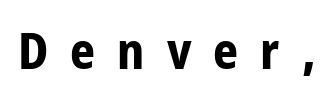
Q: Is the text bold? A: Yes.
Q: Is the text italic (slanted)? A: No, it is upright.
Q: Is the typeface a serif or a sans-serif typeface? A: Sans-serif.
Q: Is the text underlined? A: No.
Q: Is the spacing between letters normal or unusually wide? A: Unusually wide.
Q: Width (condensed, normal, or wide)? A: Condensed.
Q: Stroke contrast? A: Low.
Q: x-height? A: Medium.
Q: Monospaced? A: No.
